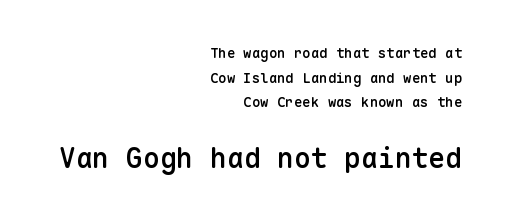
{"serif": "no", "italic": "no", "bold": "semi", "weight": "semibold", "width": "normal", "stroke_contrast": "low", "x_height": "medium", "monospaced": "yes", "underline": "no", "align": "right", "line_spacing_ratio": 1.76, "letter_spacing": "normal", "letter_spacing_em": 0.0, "larger_block": "second", "size_ratio": 2.0, "glyph_px": 28}
